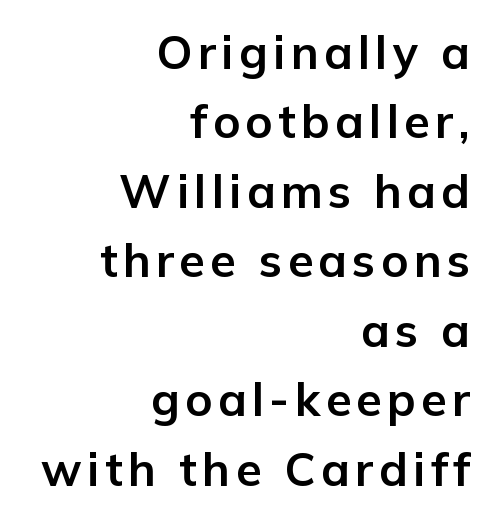
Short and long lines alike share a common ending point at right. Serif or sans? Sans — the stroke terminals are bare. Spacing verdict: proportional, widths tailored to each character. Check under the words: just untouched page.
